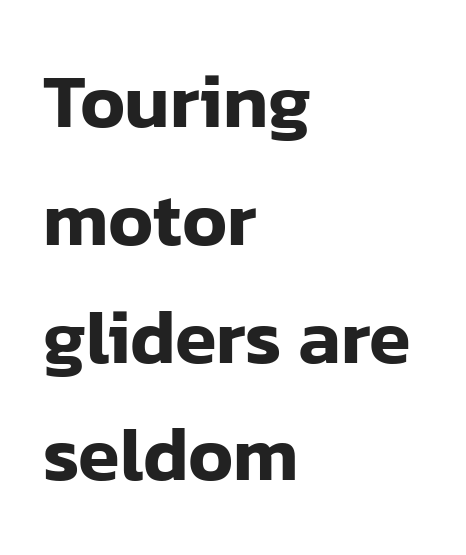
Q: Is the text italic (slanted)? A: No, it is upright.
Q: Is the typeface a serif or a sans-serif typeface? A: Sans-serif.
Q: Is the text underlined? A: No.
Q: How is the paragraph aligned? A: Left-aligned.
Q: Is the spacing between letters normal or unusually wide? A: Normal.
Q: Is the spacing between lines tight, normal or loose? A: Normal.
Q: Width (condensed, normal, or wide)? A: Normal.
Q: Stroke contrast? A: Low.
Q: x-height? A: Medium.
Q: Monospaced? A: No.
